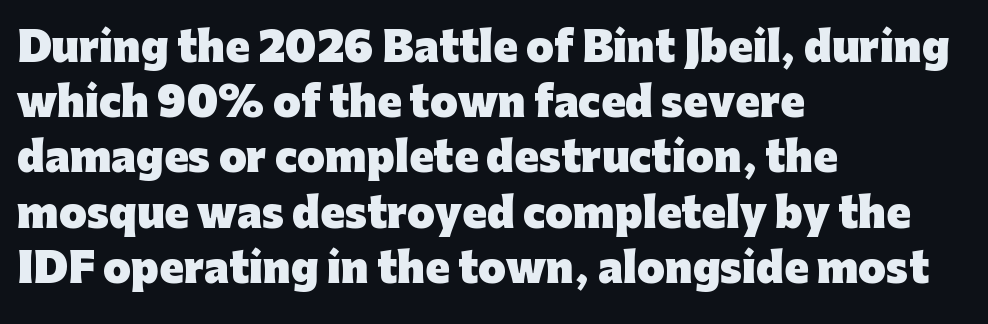
The face used here is a sans, in the tradition of grotesques and geometrics. Does extra space separate the letters? No, they use regular spacing. If you drew a line through each stem, it would be perfectly vertical. The passage shown is typed in a proportional face where columns would drift. The space beneath each line is pristine and unruled. Rows of type keep a routine distance in the vertical direction.
